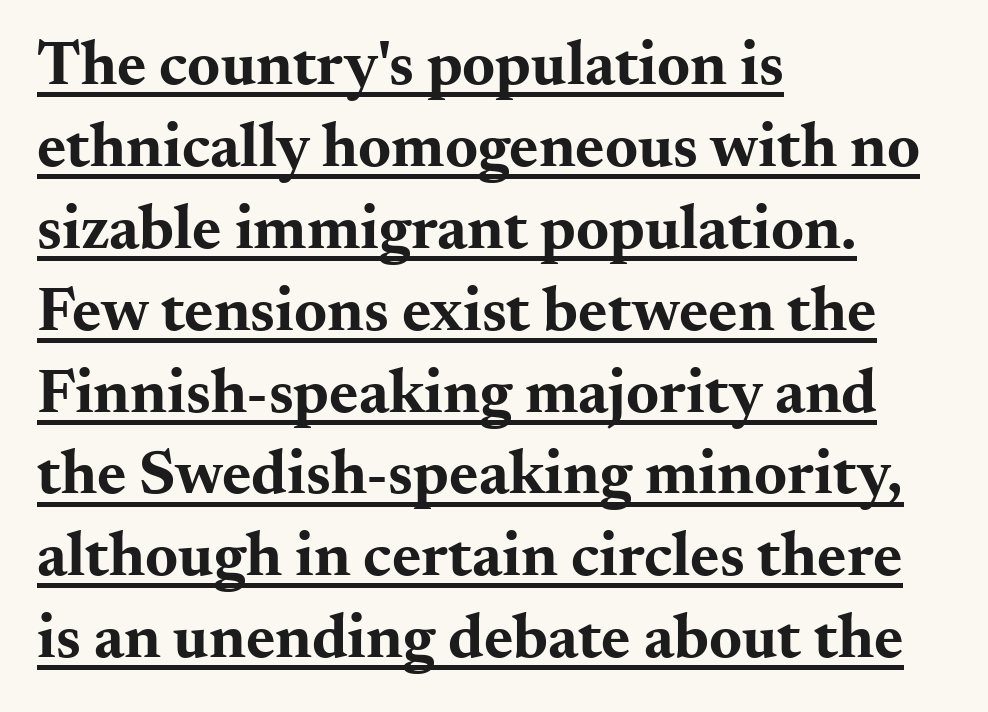
The image shows 63 px bold, wide serif type, upright; set left-aligned, normal line spacing (1.3x), normal letter spacing, underlined; medium stroke contrast and a small x-height.
